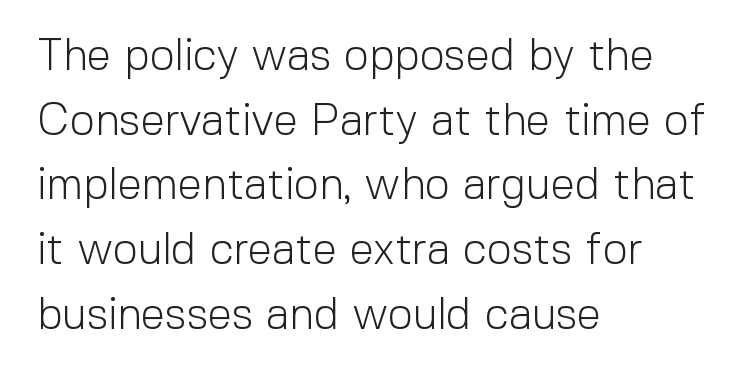
{"serif": "no", "italic": "no", "bold": "no", "weight": "light", "width": "normal", "x_height": "medium", "monospaced": "no", "underline": "no", "align": "left", "line_spacing": "normal", "line_spacing_ratio": 1.47, "letter_spacing": "normal", "letter_spacing_em": 0.0, "glyph_px": 44}
